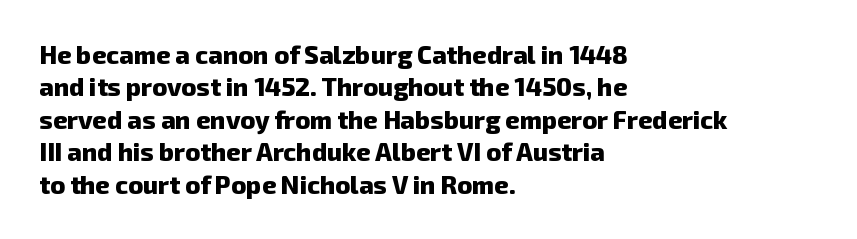
Q: Is the text bold? A: Yes.
Q: Is the text underlined? A: No.
Q: How is the paragraph aligned? A: Left-aligned.
Q: Is the spacing between letters normal or unusually wide? A: Normal.
Q: Is the spacing between lines tight, normal or loose? A: Normal.
